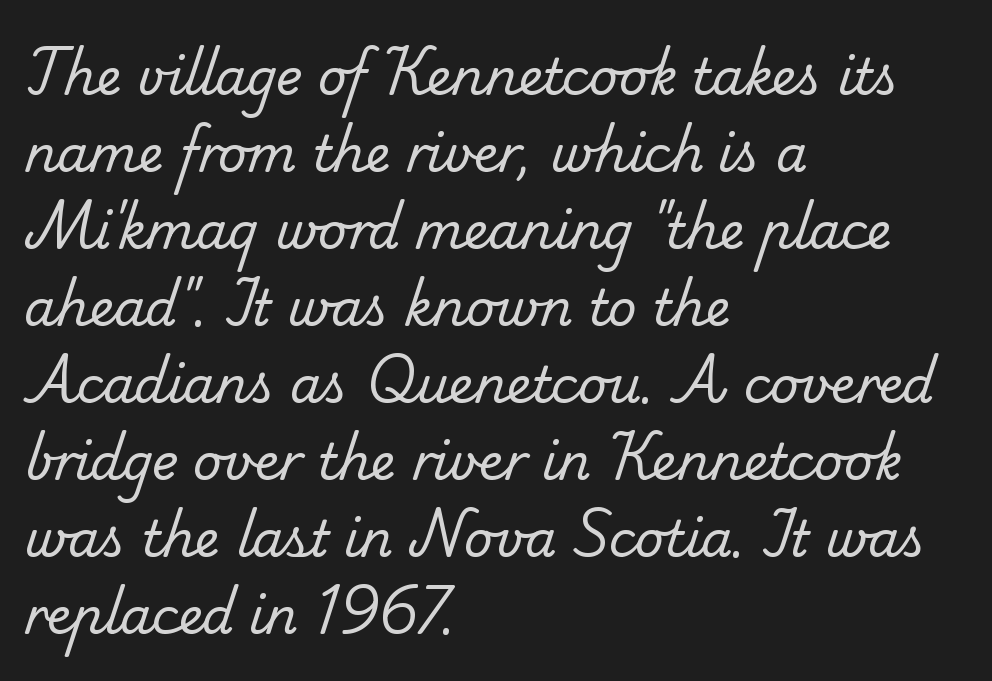
Q: Is the text bold? A: No.
Q: Is the typeface a serif or a sans-serif typeface? A: Serif.
Q: Is the text underlined? A: No.
Q: How is the paragraph aligned? A: Left-aligned.
Q: Is the spacing between letters normal or unusually wide? A: Normal.
Q: Is the spacing between lines tight, normal or loose? A: Normal.
Q: Width (condensed, normal, or wide)? A: Normal.
Q: Stroke contrast? A: Low.
Q: x-height? A: Small.
Q: Monospaced? A: No.
